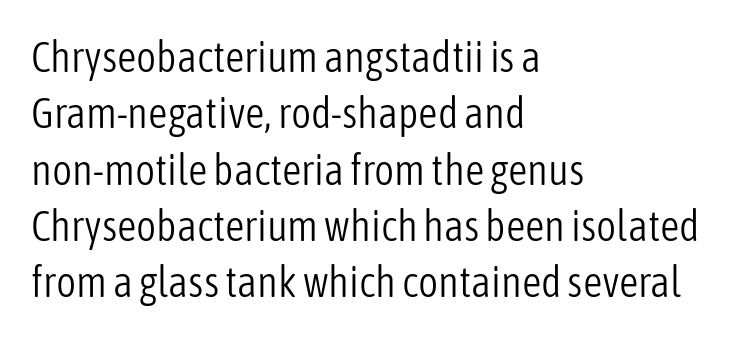
Q: Is the text bold? A: No.
Q: Is the text italic (slanted)? A: No, it is upright.
Q: Is the typeface a serif or a sans-serif typeface? A: Sans-serif.
Q: Is the text underlined? A: No.
Q: How is the paragraph aligned? A: Left-aligned.
Q: Is the spacing between letters normal or unusually wide? A: Normal.
Q: Is the spacing between lines tight, normal or loose? A: Normal.
Q: Width (condensed, normal, or wide)? A: Condensed.
Q: Stroke contrast? A: Low.
Q: x-height? A: Medium.
Q: Monospaced? A: No.
